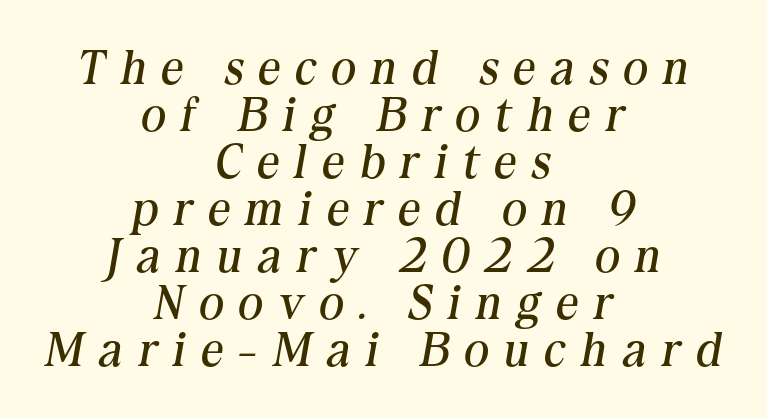
Q: Is the text bold? A: No.
Q: Is the text italic (slanted)? A: Yes, it leans right by about 10 degrees.
Q: Is the typeface a serif or a sans-serif typeface? A: Serif.
Q: Is the text underlined? A: No.
Q: How is the paragraph aligned? A: Centered.
Q: Is the spacing between letters normal or unusually wide? A: Unusually wide.
Q: Is the spacing between lines tight, normal or loose? A: Tight.
Q: Width (condensed, normal, or wide)? A: Normal.
Q: Stroke contrast? A: Medium.
Q: x-height? A: Medium.
Q: Monospaced? A: No.
